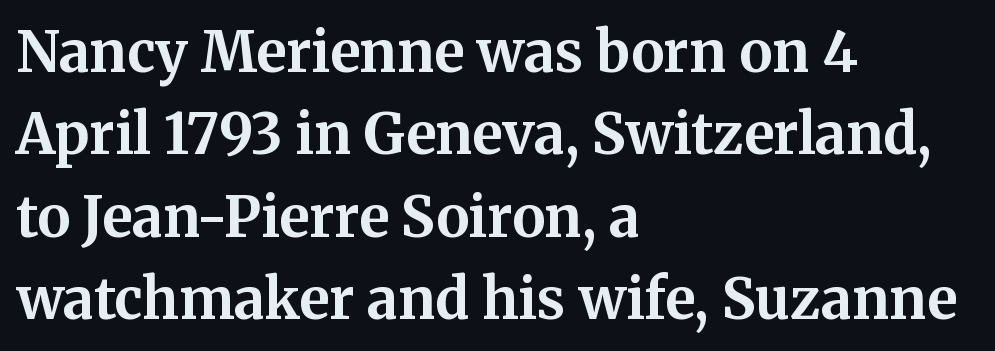
Any mark beneath the type? The region is blank. The passage shown has conventional tracking throughout. These lines are set flush left with a ragged right edge. Examine the stroke ends and you'll spot serifs.
